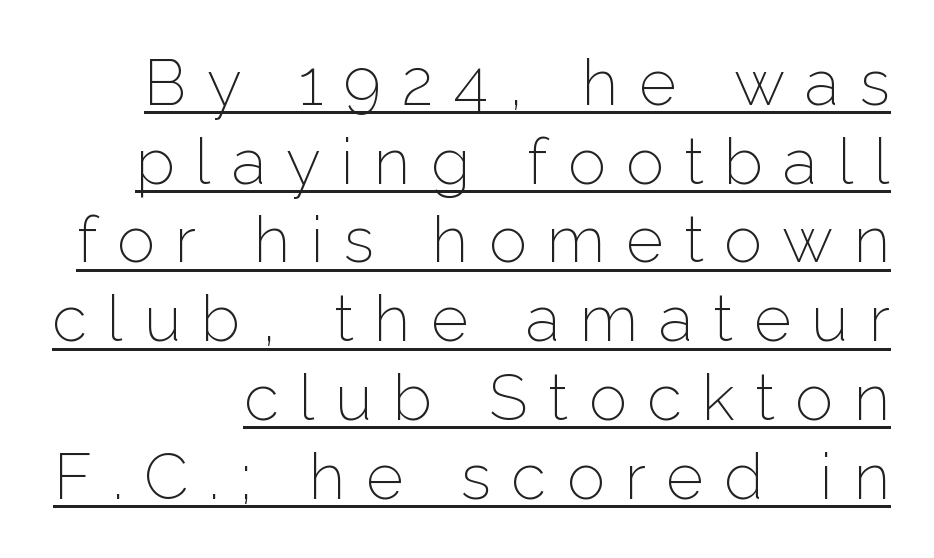
{"serif": "no", "italic": "no", "bold": "no", "weight": "light", "width": "normal", "stroke_contrast": "low", "x_height": "medium", "monospaced": "no", "underline": "yes", "line_spacing_ratio": 1.23, "letter_spacing": "wide", "letter_spacing_em": 0.32, "glyph_px": 64}
